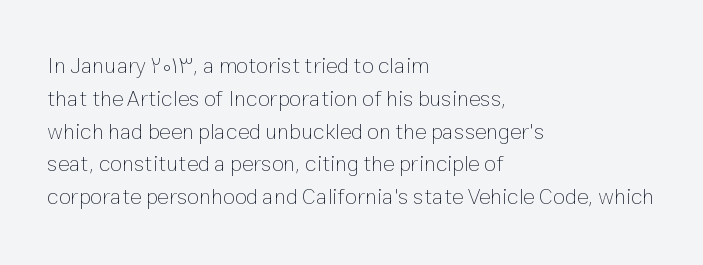
Descender tails drop into unmarked territory. Vertically, the passage feels balanced, rows spaced as you'd expect. The typesetter chose a ragged-right arrangement here. The typography opts for an upright posture over an oblique one. The rendering keeps characters at their native spacing. Stroke mass is kept to a normal reading level or below.
